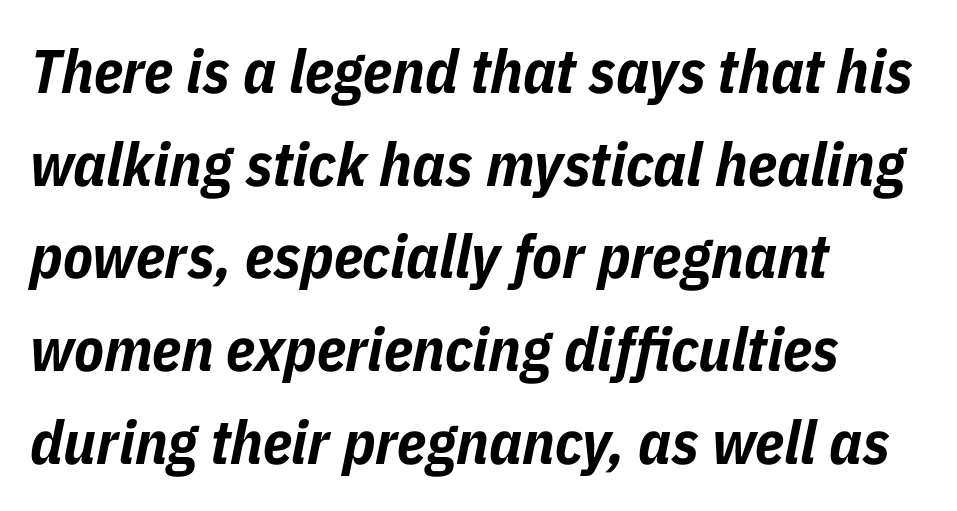
Beneath every word, the page is bare. Emphasis-style slanted type is in use. Each letter keeps its own natural width here, so spacing adapts to shape. The line texture is even and compact thanks to regular tracking. A typesetter would call this leading conventional body-copy spacing.
